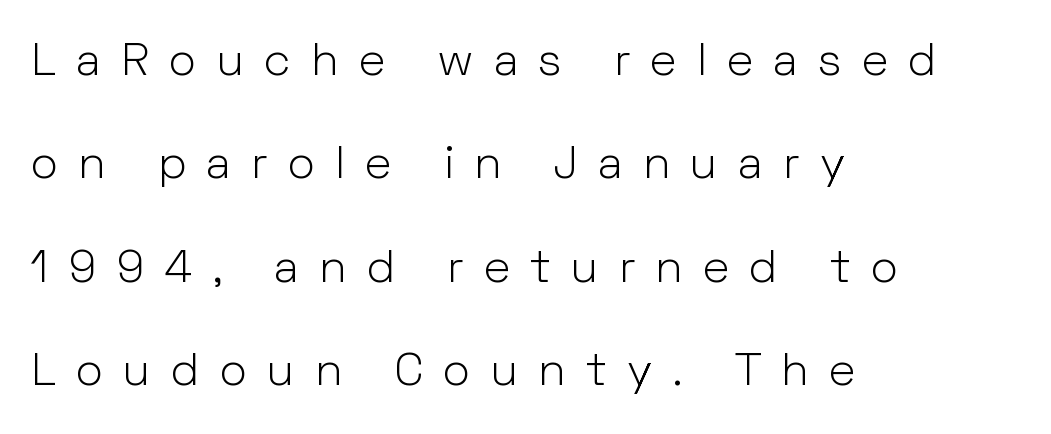
The image shows 46 px light sans-serif type, upright; set left-aligned, loose line spacing (2.25x), unusually wide letter spacing (+0.44 em), not underlined; low stroke contrast and a medium x-height.
